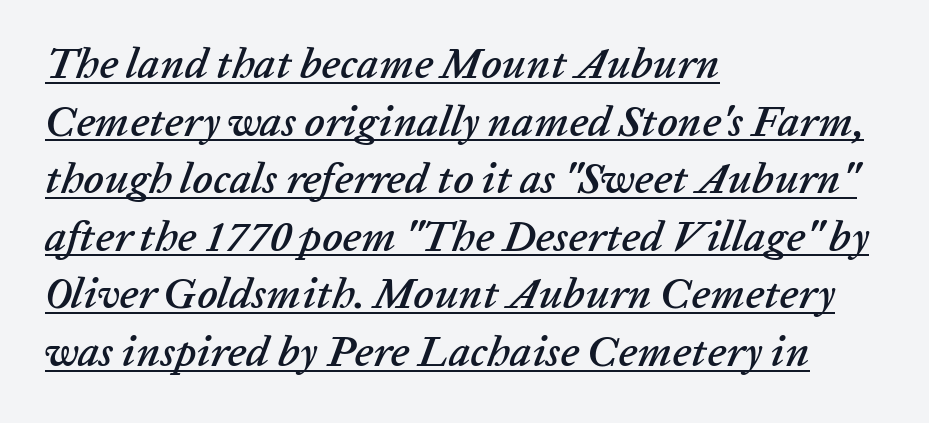
How would I describe the line gaps? Plain and ordinary. Compared with undecorated copy, this sample adds a rule below the words. Horizontal alignment here is leftward, the default for most running prose. You can tell it's italic because the verticals aren't actually vertical. Standard letterfit; no display-style spreading of the glyphs.
